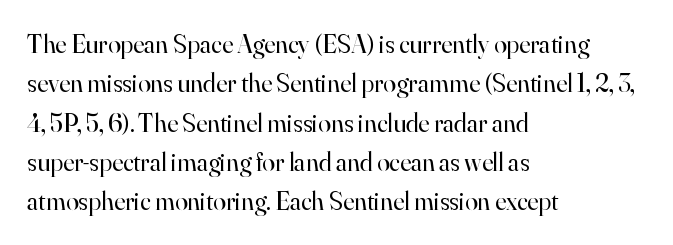
A typesetter would mark this as roman, not italic. Does the leading feel generous? No, just average. The typesetter chose a ragged-right arrangement here. The gaps between neighbouring characters are ordinary and unremarkable. Is this a heavy cut? Hardly; it is regular or lighter. The space directly below the letters is spotless.
